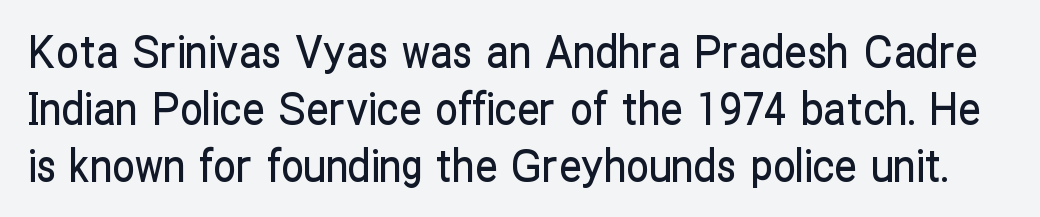
{"serif": "no", "italic": "no", "width": "condensed", "stroke_contrast": "low", "x_height": "medium", "monospaced": "no", "underline": "no", "line_spacing": "normal", "line_spacing_ratio": 1.27, "letter_spacing": "normal", "letter_spacing_em": 0.0, "glyph_px": 45}
